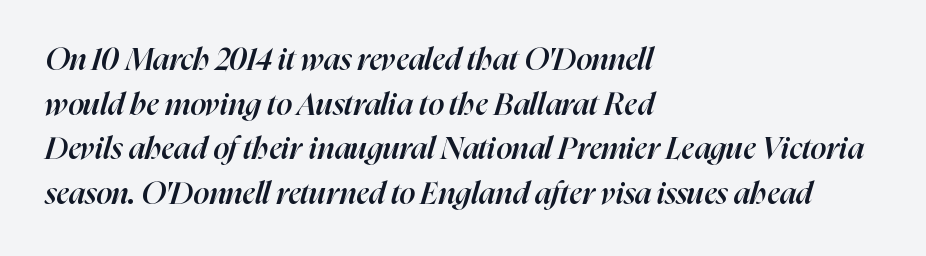
Line spacing here is normal. These lines were composed using italics. A typesetter would call this proportional, since set widths differ per character. These lines keep a tight, regular rhythm from letter to letter. Set as a demibold, roughly 600 on the weight scale.
